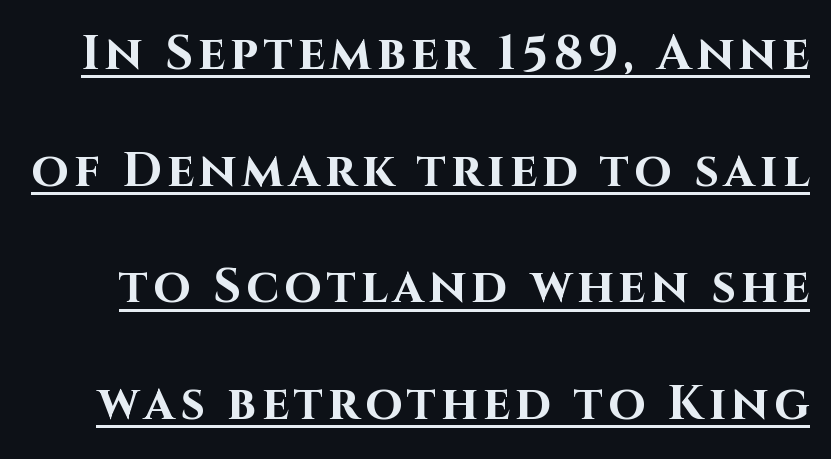
Its strokes are broad and dark, the hallmark of bold type. Each letter keeps its own natural width here, so spacing adapts to shape. The face used here appears with an underline applied. Examine the stroke ends and you'll find no serifs. This is the regular roman posture of the typeface.
